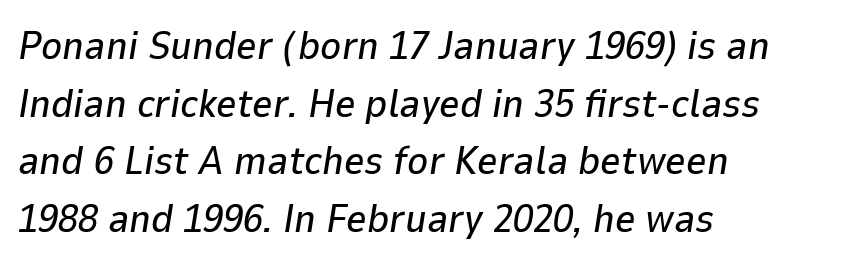
{"italic": "yes", "lean": "right", "slant_degrees": 9, "width": "normal", "stroke_contrast": "low", "x_height": "medium", "monospaced": "no", "underline": "no", "align": "left", "line_spacing": "normal", "line_spacing_ratio": 1.44, "letter_spacing": "normal", "letter_spacing_em": 0.0, "glyph_px": 40}
